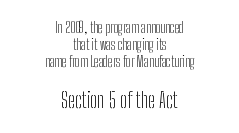
A clean baseline with only descenders dipping below it. A student would notice the bottom passage is typeset larger than what precedes it. This is not heavy type; no bold has been used. A student would call this center alignment; a typographer would say set centered. This sample uses plain, unmodified letter spacing.
